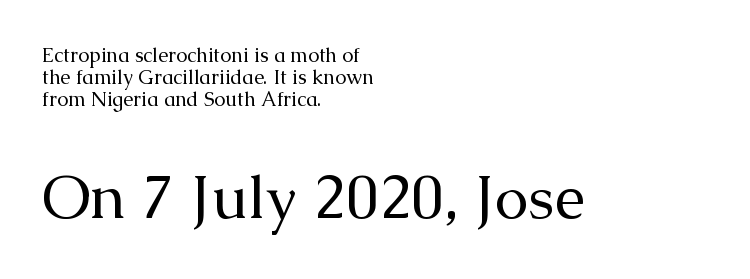
Casual observation: everything's shoved over to the left. Observe the serifs anchoring each vertical stroke in this sample. The vertical gap from one line to the next is small. Every stem runs plumb, perpendicular to the baseline. Just letters on the line, the space beneath them empty. The face looks like a standard text weight, possibly lighter.
